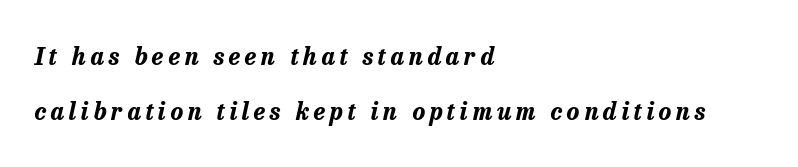
{"italic": "yes", "lean": "right", "slant_degrees": 13, "bold": "yes", "underline": "no", "align": "left", "line_spacing": "loose", "line_spacing_ratio": 2.3, "glyph_px": 24}
